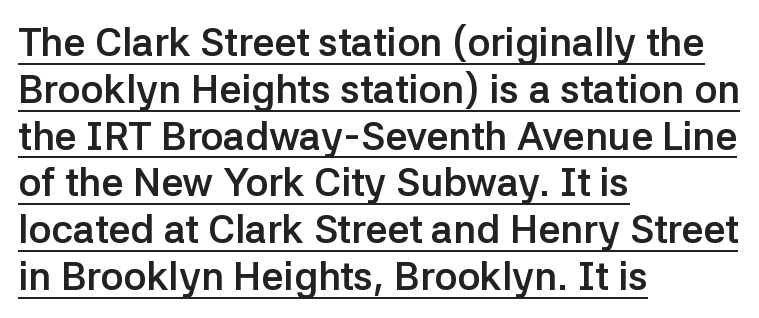
These lines keep a tight, regular rhythm from letter to letter. I'd call this a sans setting — the letters go barefoot. You can tell it's not italic because the verticals are truly vertical. Casual observation: everything's shoved over to the left.
